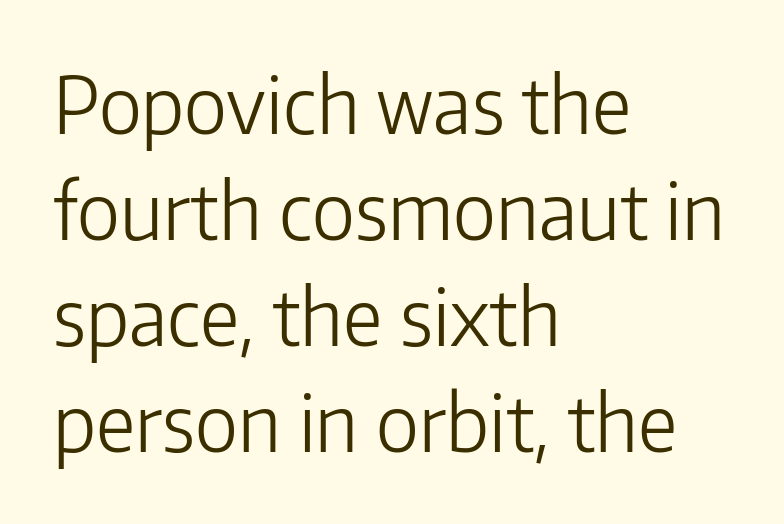
{"serif": "no", "italic": "no", "bold": "no", "weight": "light", "width": "normal", "stroke_contrast": "low", "x_height": "medium", "monospaced": "no", "underline": "no", "align": "left", "line_spacing": "normal", "line_spacing_ratio": 1.36, "letter_spacing": "normal", "letter_spacing_em": 0.0, "glyph_px": 78}
